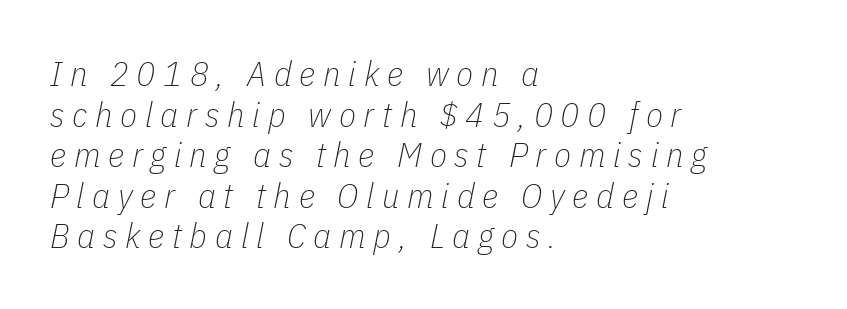
These lines are rendered in a variable-pitch font. Descenders hang freely into open space. The lettering tilts uniformly, giving the passage an italic look. Each line starts at the same left margin while the right side varies.
